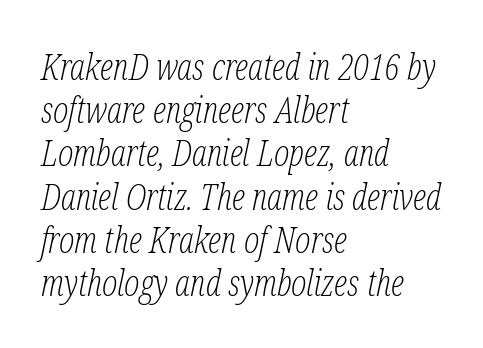
Q: Is the text bold? A: No.
Q: Is the text italic (slanted)? A: Yes, it leans right by about 12 degrees.
Q: Is the typeface a serif or a sans-serif typeface? A: Serif.
Q: Is the text underlined? A: No.
Q: How is the paragraph aligned? A: Left-aligned.
Q: Is the spacing between letters normal or unusually wide? A: Normal.
Q: Width (condensed, normal, or wide)? A: Condensed.
Q: Stroke contrast? A: Low.
Q: x-height? A: Medium.
Q: Monospaced? A: No.
